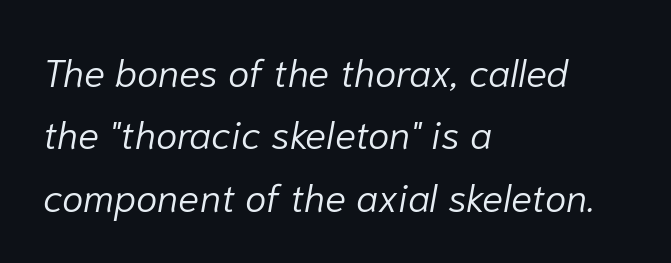
Q: Is the text bold? A: No.
Q: Is the text italic (slanted)? A: Yes, it leans right by about 10 degrees.
Q: Is the text underlined? A: No.
Q: How is the paragraph aligned? A: Left-aligned.
Q: Is the spacing between letters normal or unusually wide? A: Normal.
Q: Is the spacing between lines tight, normal or loose? A: Normal.
Q: Width (condensed, normal, or wide)? A: Normal.
Q: Stroke contrast? A: Low.
Q: x-height? A: Medium.
Q: Monospaced? A: No.
